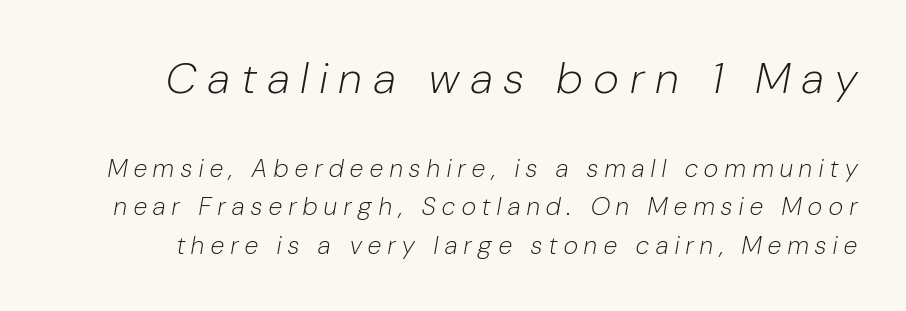
The image shows 44 px light, condensed type, italic (leaning right); set normal line spacing (1.54x), unusually wide letter spacing (+0.28 em), not underlined; the first (top) block is 1.76x larger; low stroke contrast and a medium x-height.
